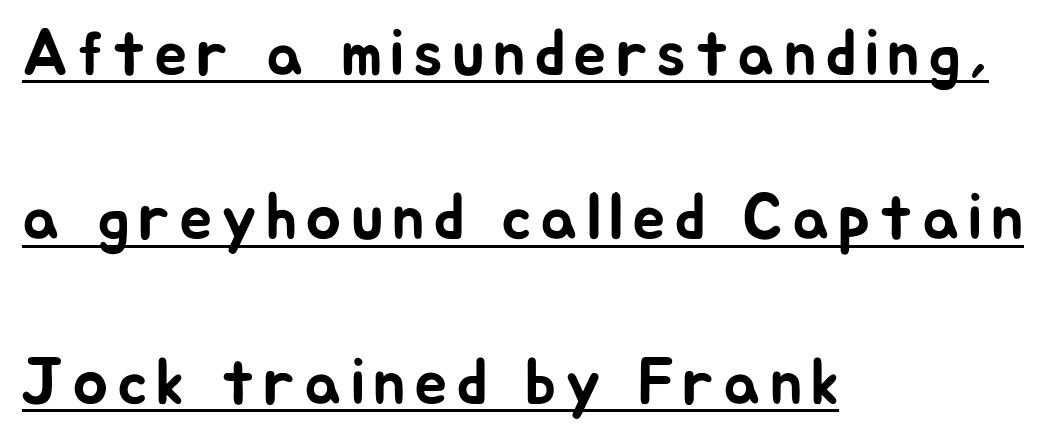
Q: Is the text italic (slanted)? A: No, it is upright.
Q: Is the typeface a serif or a sans-serif typeface? A: Sans-serif.
Q: Is the text underlined? A: Yes.
Q: How is the paragraph aligned? A: Left-aligned.
Q: Is the spacing between lines tight, normal or loose? A: Loose.
Q: Width (condensed, normal, or wide)? A: Normal.
Q: Stroke contrast? A: Low.
Q: x-height? A: Medium.
Q: Monospaced? A: No.
